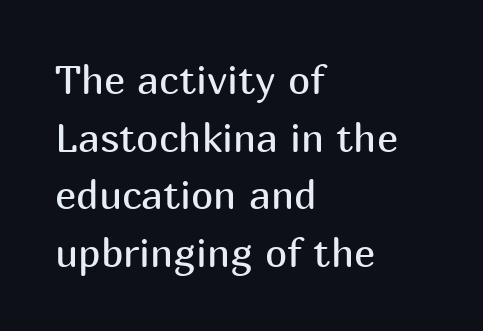
Line beginnings align vertically; line endings do not. The characters display no serif detailing; their extremities are plain. The face used here is proportionally spaced, like ordinary book or web type. Rule under the text: the space is simply empty. Is the type heavy? It reads as light-to-regular instead. Each new line begins a customary step beneath the previous one.
